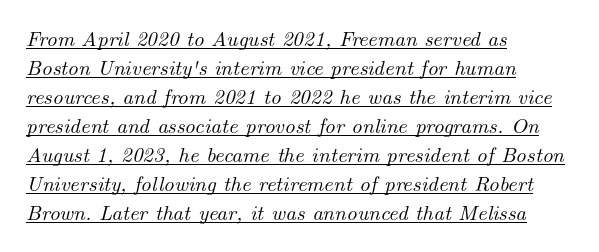
Q: Is the text italic (slanted)? A: Yes, it leans right by about 14 degrees.
Q: Is the text underlined? A: Yes.
Q: How is the paragraph aligned? A: Left-aligned.
Q: Is the spacing between letters normal or unusually wide? A: Normal.
Q: Is the spacing between lines tight, normal or loose? A: Normal.
